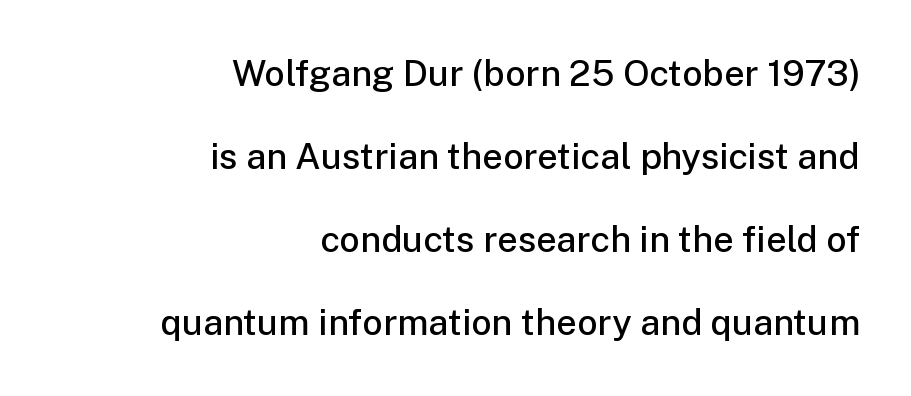
The image shows 36 px semibold sans-serif type, upright; set right-aligned, loose line spacing (2.31x), normal letter spacing, not underlined; low stroke contrast and a medium x-height.
